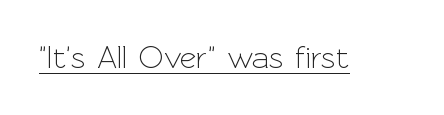
The image shows 32 px light sans-serif type, upright; set normal letter spacing, underlined; a medium x-height.
